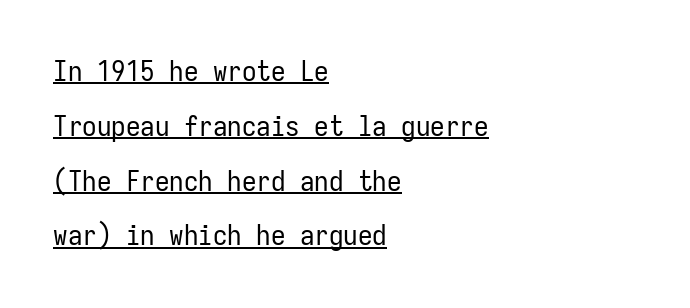
{"serif": "no", "italic": "no", "bold": "no", "weight": "regular", "width": "condensed", "stroke_contrast": "low", "x_height": "medium", "monospaced": "yes", "underline": "yes", "align": "left", "line_spacing_ratio": 1.89, "letter_spacing": "normal", "letter_spacing_em": 0.0, "glyph_px": 29}
